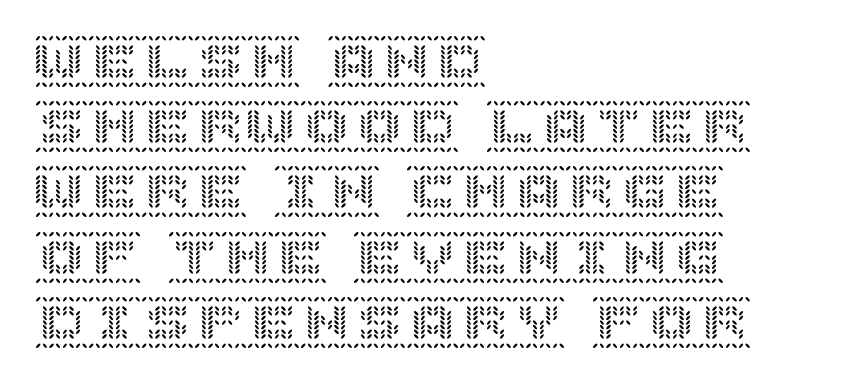
Characters follow at the spacing the type designer built in. Letters rest on an invisible, unmarked baseline. The typesetter chose a ragged-right arrangement here. Italic? Not at all — the glyphs are vertical.
